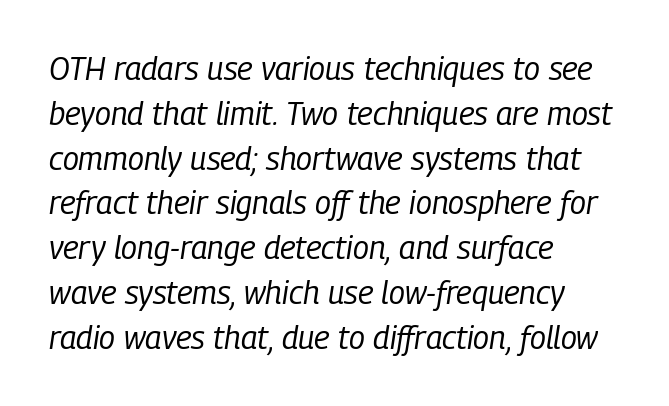
The image shows 32 px regular-weight, condensed type, italic (leaning right); set left-aligned, normal line spacing (1.4x), normal letter spacing, not underlined; low stroke contrast and a medium x-height.
